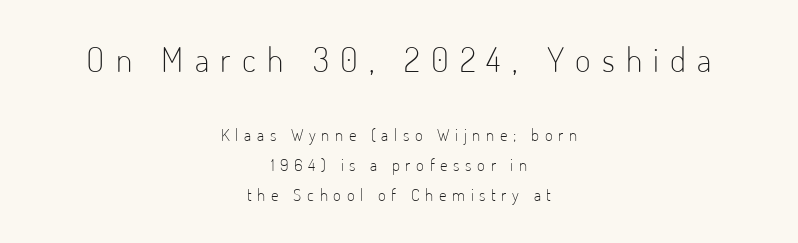
Q: Is the text bold? A: No.
Q: Is the text italic (slanted)? A: No, it is upright.
Q: Is the typeface a serif or a sans-serif typeface? A: Sans-serif.
Q: Is the text underlined? A: No.
Q: How is the paragraph aligned? A: Centered.
Q: Is the spacing between letters normal or unusually wide? A: Unusually wide.
Q: Which block of text is set in a larger size, the first (top) or the second (bottom)? A: The first (top) one.
Q: Width (condensed, normal, or wide)? A: Condensed.
Q: Stroke contrast? A: Low.
Q: x-height? A: Small.
Q: Monospaced? A: No.
